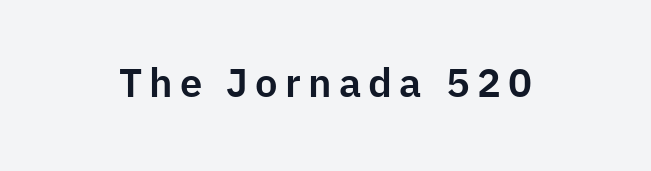
Q: Is the text italic (slanted)? A: No, it is upright.
Q: Is the typeface a serif or a sans-serif typeface? A: Sans-serif.
Q: Is the text underlined? A: No.
Q: Width (condensed, normal, or wide)? A: Normal.
Q: Stroke contrast? A: Low.
Q: x-height? A: Medium.
Q: Monospaced? A: No.
